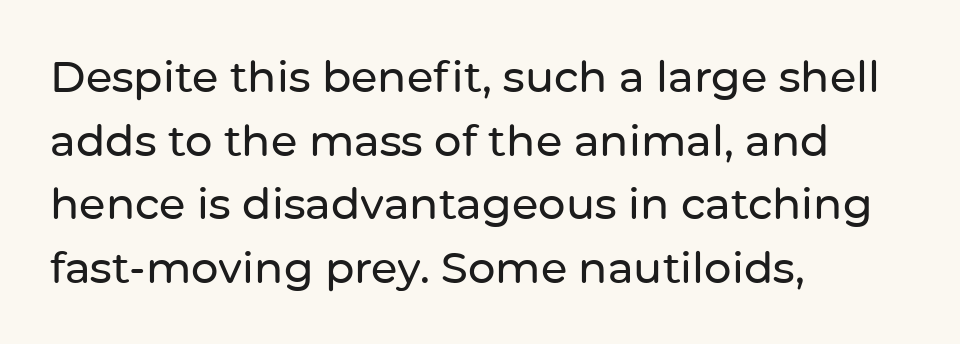
{"serif": "no", "italic": "no", "width": "normal", "stroke_contrast": "low", "x_height": "medium", "monospaced": "no", "underline": "no", "align": "left", "line_spacing": "normal", "line_spacing_ratio": 1.48, "letter_spacing": "normal", "letter_spacing_em": 0.0, "glyph_px": 43}
